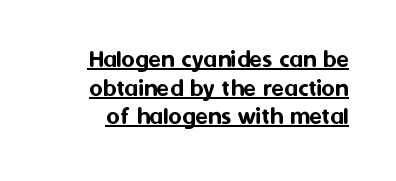
Q: Is the text italic (slanted)? A: No, it is upright.
Q: Is the text underlined? A: Yes.
Q: Is the spacing between letters normal or unusually wide? A: Normal.
Q: Is the spacing between lines tight, normal or loose? A: Tight.
